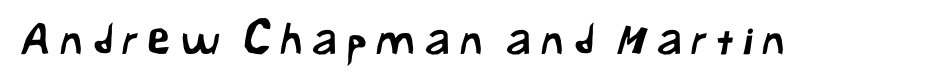
You can tell from the bare stems that sans-serif type was used. Each letter keeps its own natural width here, so spacing adapts to shape. Lines of text with bare space underneath. Words appear elongated and porous because spacing is wide.
